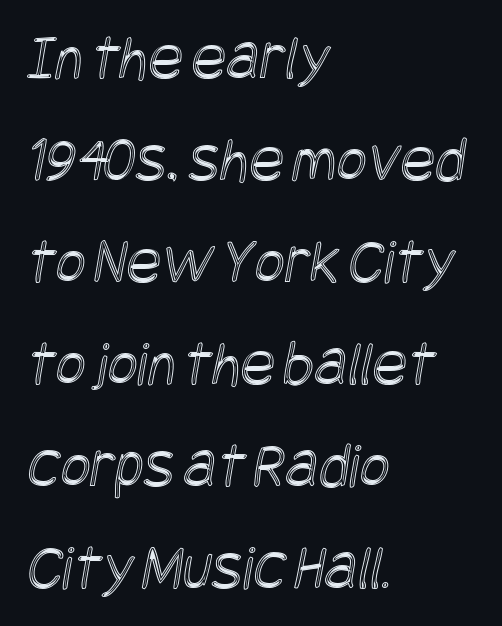
Underlining? Definitely not there. Whoever set this chose a conventional vertical rhythm. Default kerning and tracking; the words read as compact shapes. These lines stack with their left ends in a neat column.
